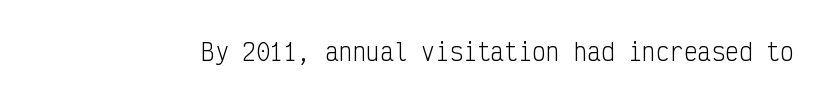
The type is set solid horizontally, with unmodified tracking. Words float on clear page, feet unadorned. A quiet, ordinary-to-light weight characterises the typeface. The type sits square on the baseline with zero lean.
